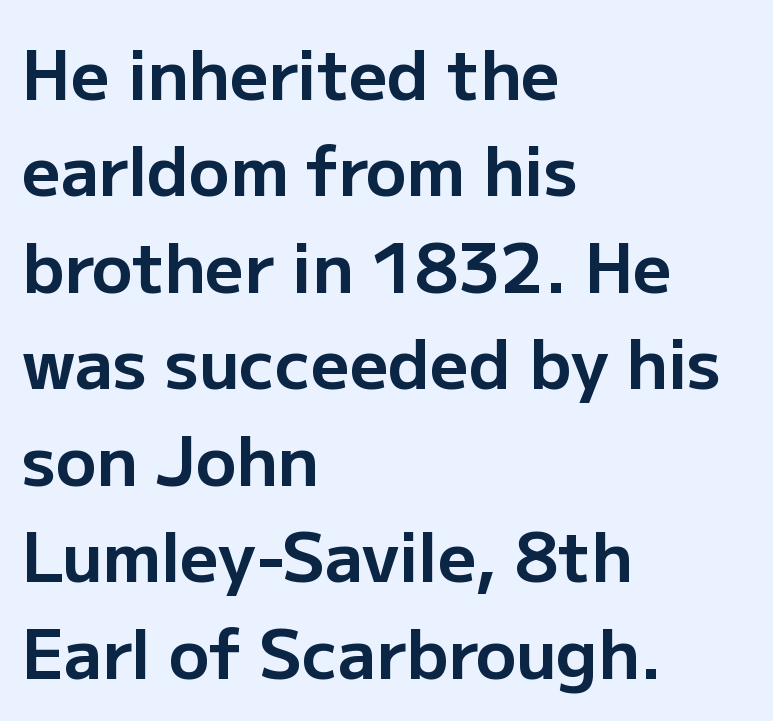
The image shows 67 px bold sans-serif type, upright; set left-aligned, normal line spacing (1.44x), normal letter spacing, not underlined; low stroke contrast and a medium x-height.
